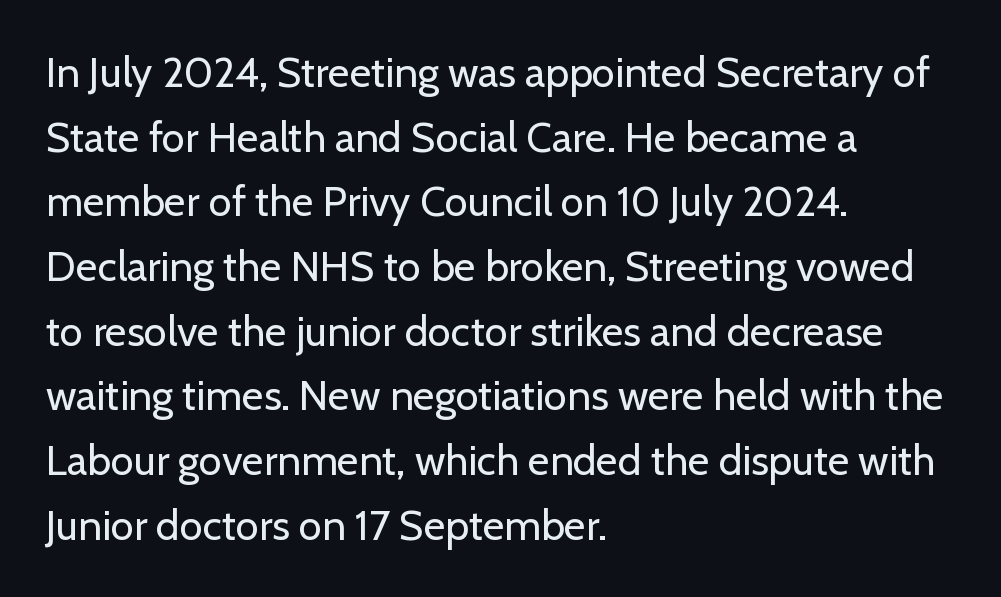
Q: Is the text bold? A: No.
Q: Is the text italic (slanted)? A: No, it is upright.
Q: Is the typeface a serif or a sans-serif typeface? A: Sans-serif.
Q: Is the text underlined? A: No.
Q: How is the paragraph aligned? A: Left-aligned.
Q: Is the spacing between letters normal or unusually wide? A: Normal.
Q: Is the spacing between lines tight, normal or loose? A: Normal.
Q: Width (condensed, normal, or wide)? A: Normal.
Q: Stroke contrast? A: Low.
Q: x-height? A: Medium.
Q: Monospaced? A: No.
